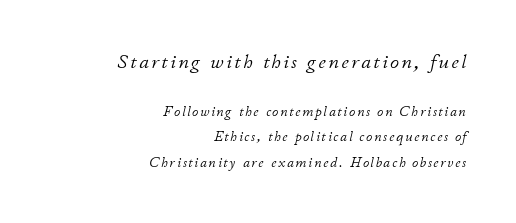
The image shows 20 px text type, italic (leaning right); set right-aligned, line spacing 1.83x, not underlined; the first (top) block is 1.43x larger.
